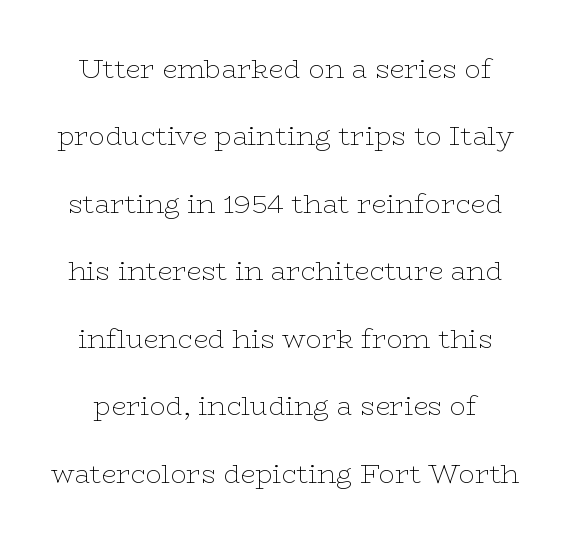
The passage shown has conventional tracking throughout. It's the straight-up-and-down kind of type. The vertical gap from one line to the next is large. The cut favours lightness, reaching ordinary text weight at its darkest. The specimen omits any rule beneath the text block's lines.
